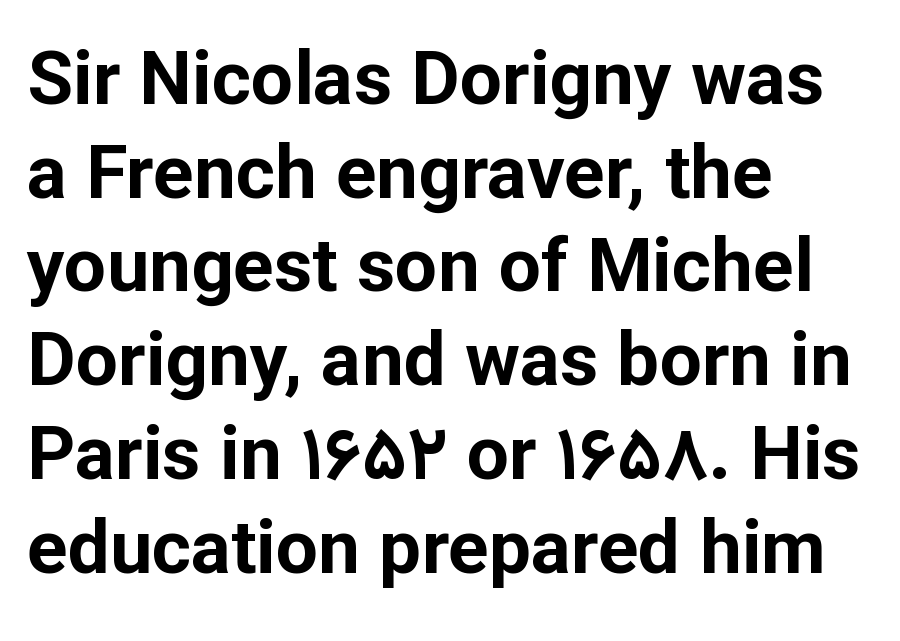
The image shows 75 px bold sans-serif type, upright; set left-aligned, normal line spacing (1.25x), normal letter spacing, not underlined; low stroke contrast and a medium x-height.
